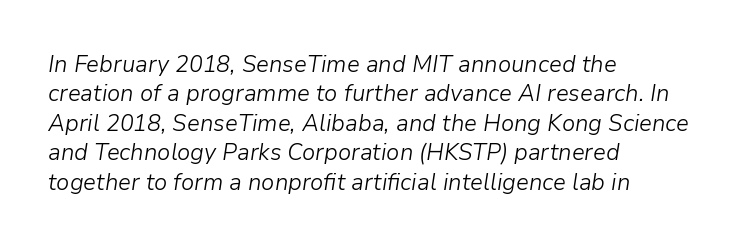
Q: Is the text bold? A: No.
Q: Is the text italic (slanted)? A: Yes, it leans right by about 9 degrees.
Q: Is the text underlined? A: No.
Q: How is the paragraph aligned? A: Left-aligned.
Q: Is the spacing between letters normal or unusually wide? A: Normal.
Q: Is the spacing between lines tight, normal or loose? A: Normal.
